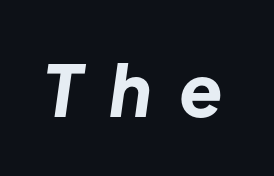
Q: Is the text bold? A: Yes.
Q: Is the text italic (slanted)? A: Yes, it leans right by about 8 degrees.
Q: Is the text underlined? A: No.
Q: Is the spacing between letters normal or unusually wide? A: Unusually wide.
Q: Width (condensed, normal, or wide)? A: Normal.
Q: Stroke contrast? A: Low.
Q: x-height? A: Medium.
Q: Monospaced? A: No.
